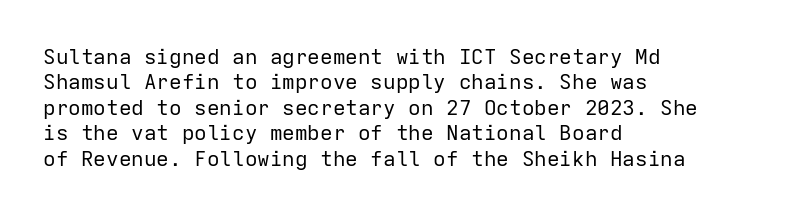
A bare baseline throughout the passage. Line beginnings align vertically; line endings do not. This sample uses plain, unmodified letter spacing. Posture: straight, roman, zero tilt. Is this a heavy cut? Hardly; it is regular or lighter.
